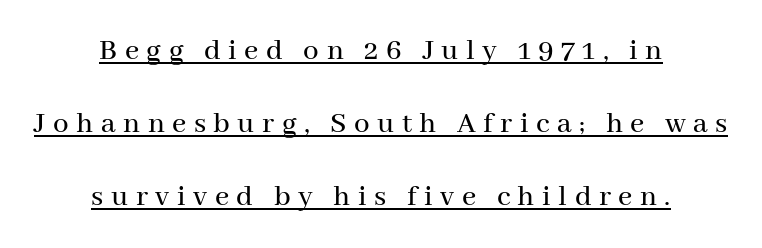
A continuous stroke trails under the words, as in a hyperlink. The letters advance in unequal steps, a hallmark of proportional type. This sample is center-justified, so both line endings float freely. This is roman type, the default non-slanted kind.
